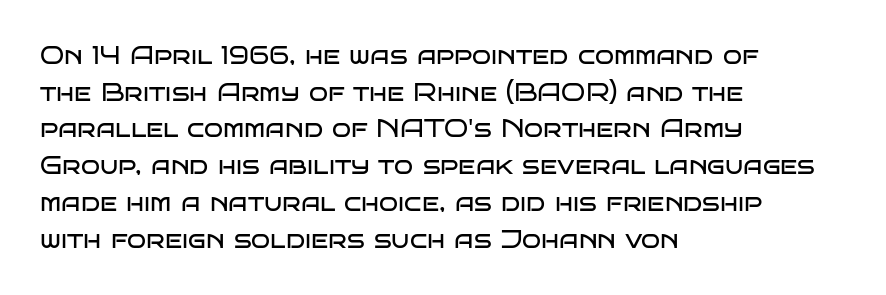
The image shows 25 px text type, upright; set left-aligned, normal line spacing (1.47x), normal letter spacing, not underlined.
